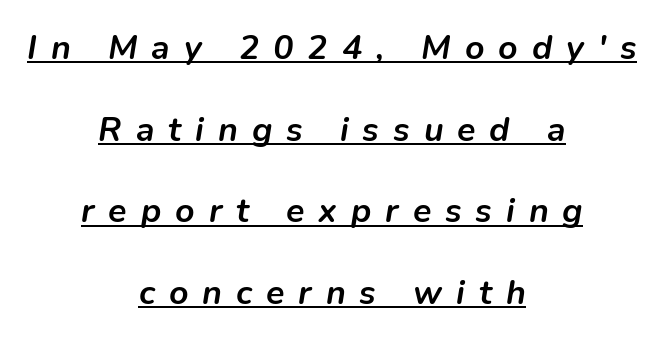
{"italic": "yes", "lean": "right", "slant_degrees": 9, "bold": "yes", "weight": "semibold", "width": "normal", "stroke_contrast": "low", "x_height": "medium", "monospaced": "no", "underline": "yes", "align": "center", "line_spacing": "loose", "line_spacing_ratio": 2.4, "letter_spacing": "wide", "letter_spacing_em": 0.41, "glyph_px": 34}
